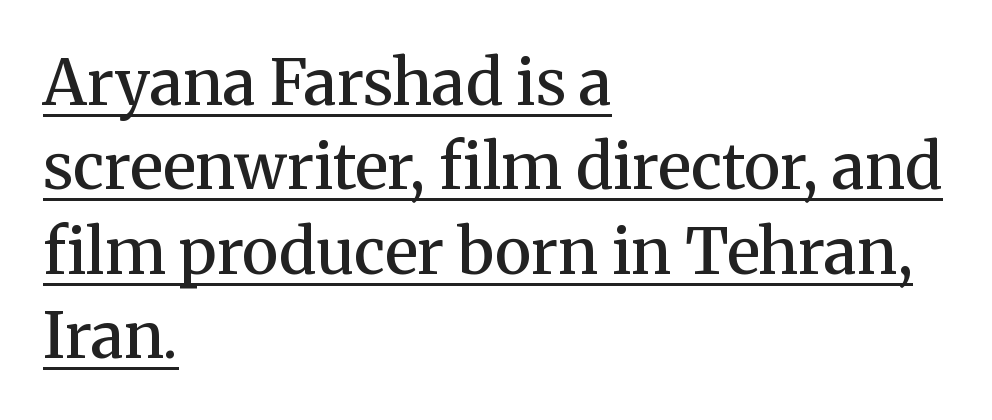
The image shows 63 px semibold serif type, upright; set left-aligned, normal line spacing (1.34x), normal letter spacing, underlined; medium stroke contrast and a medium x-height.
